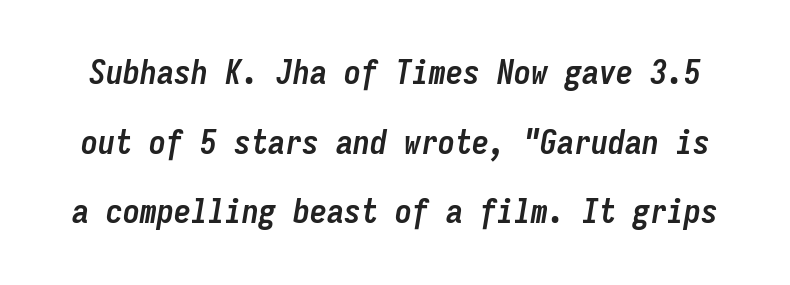
Q: Is the text bold? A: Yes.
Q: Is the text italic (slanted)? A: Yes, it leans right by about 9 degrees.
Q: Is the text underlined? A: No.
Q: Is the spacing between letters normal or unusually wide? A: Normal.
Q: Is the spacing between lines tight, normal or loose? A: Loose.
Q: Width (condensed, normal, or wide)? A: Condensed.
Q: Stroke contrast? A: Low.
Q: x-height? A: Medium.
Q: Monospaced? A: Yes.
